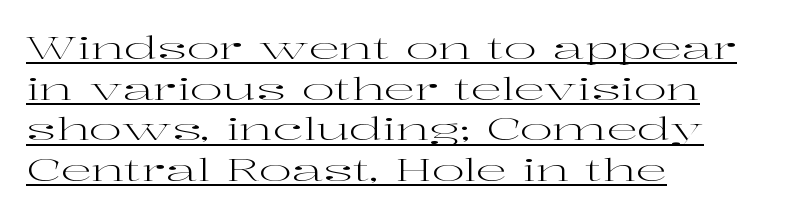
Q: Is the text bold? A: No.
Q: Is the text italic (slanted)? A: No, it is upright.
Q: Is the typeface a serif or a sans-serif typeface? A: Serif.
Q: Is the text underlined? A: Yes.
Q: How is the paragraph aligned? A: Left-aligned.
Q: Is the spacing between letters normal or unusually wide? A: Normal.
Q: Is the spacing between lines tight, normal or loose? A: Normal.
Q: Width (condensed, normal, or wide)? A: Wide.
Q: Stroke contrast? A: High.
Q: x-height? A: Medium.
Q: Monospaced? A: No.
